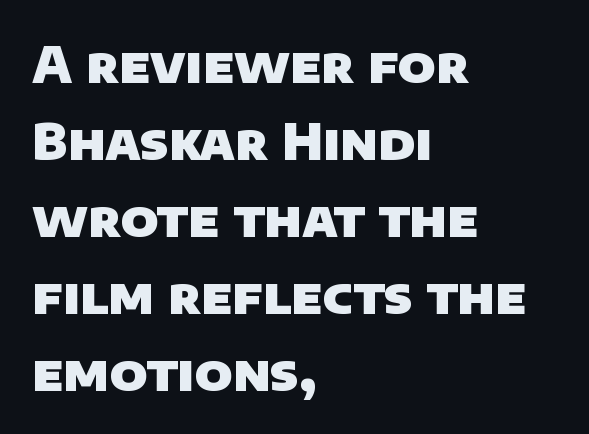
{"serif": "no", "bold": "yes", "weight": "heavy", "width": "normal", "stroke_contrast": "low", "x_height": "large", "monospaced": "no", "underline": "no", "align": "left", "line_spacing": "normal", "line_spacing_ratio": 1.57, "letter_spacing": "normal", "letter_spacing_em": 0.0, "glyph_px": 49}
